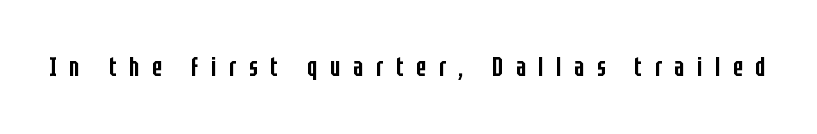
Typographic density is moderately raised because the face is semibold. The horizontal fit of the characters is loose and conspicuously gappy. Check the space under the baseline: it is left empty. Designer's note — italics off, roman on.
